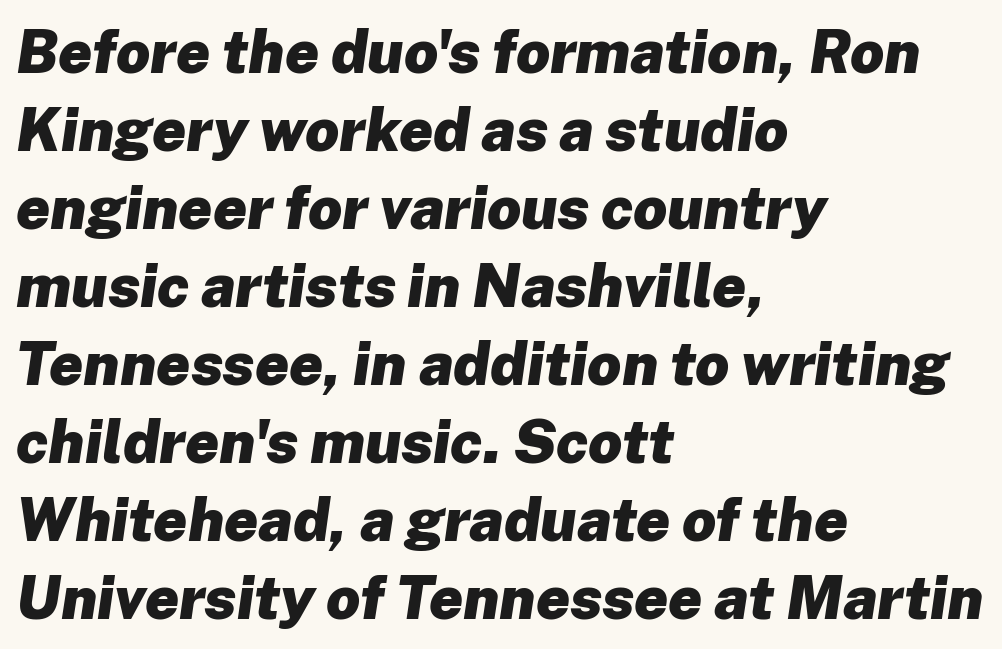
Q: Is the text bold? A: Yes.
Q: Is the text italic (slanted)? A: Yes, it leans right by about 8 degrees.
Q: Is the text underlined? A: No.
Q: How is the paragraph aligned? A: Left-aligned.
Q: Is the spacing between letters normal or unusually wide? A: Normal.
Q: Is the spacing between lines tight, normal or loose? A: Normal.
Q: Width (condensed, normal, or wide)? A: Normal.
Q: Stroke contrast? A: Low.
Q: x-height? A: Medium.
Q: Monospaced? A: No.
